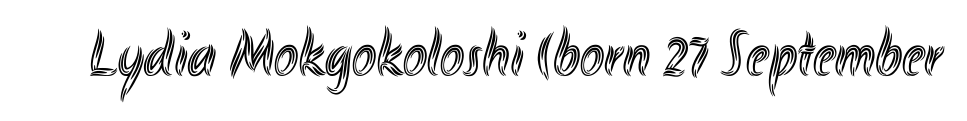
{"width": "condensed", "x_height": "small", "monospaced": "no", "underline": "no", "letter_spacing": "normal", "letter_spacing_em": 0.0, "glyph_px": 65}
